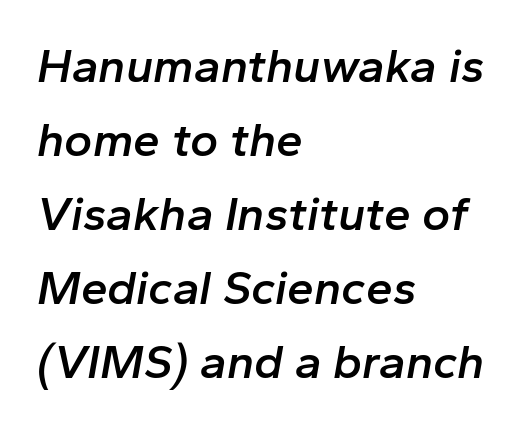
The space between consecutive lines is moderate. I'd describe the lettering as semibold — firm but not a full bold. Nobody touched the tracking dial on this one. Left-aligned paragraph, ragged on the right.
